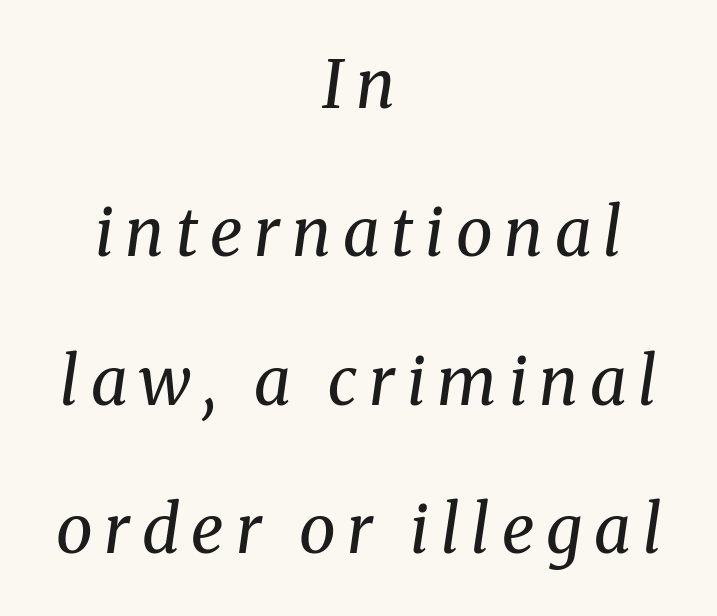
What kind of face is this? One with serifs. The whitespace from short lines is split evenly between both sides. Lines of text with bare space underneath. Note the varied advance widths — an 'i' is clearly narrower than an 'm'.
